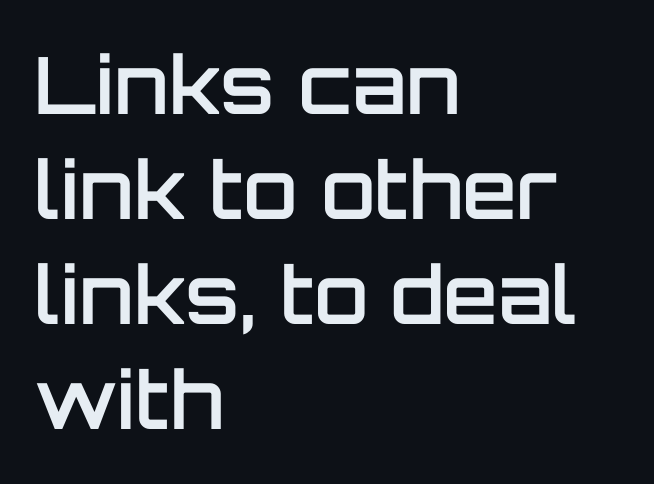
{"serif": "no", "italic": "no", "bold": "semi", "weight": "semibold", "width": "normal", "stroke_contrast": "low", "x_height": "large", "monospaced": "no", "underline": "no", "align": "left", "line_spacing": "normal", "line_spacing_ratio": 1.33, "letter_spacing": "normal", "letter_spacing_em": 0.0, "glyph_px": 79}
